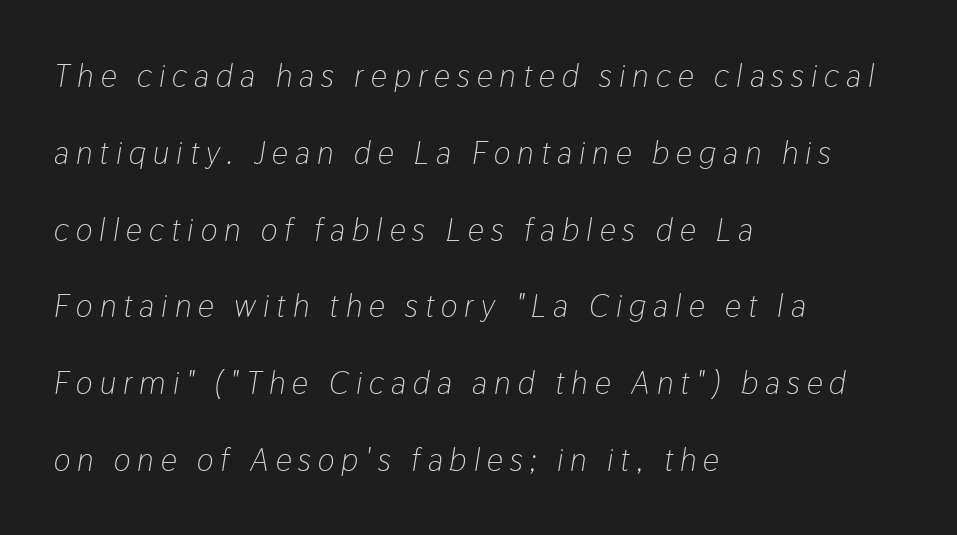
{"italic": "yes", "lean": "right", "slant_degrees": 9, "bold": "no", "weight": "light", "width": "condensed", "stroke_contrast": "low", "x_height": "medium", "monospaced": "no", "underline": "no", "align": "left", "line_spacing": "loose", "line_spacing_ratio": 2.4, "letter_spacing": "wide", "letter_spacing_em": 0.22, "glyph_px": 32}
